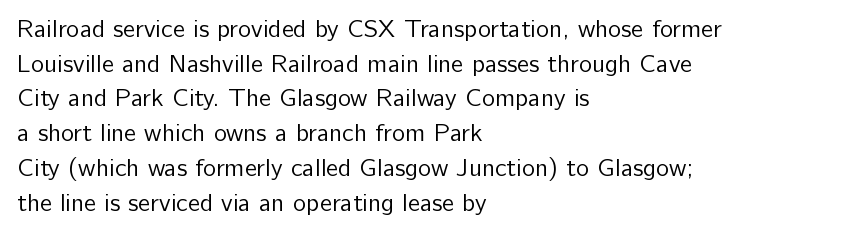
The letters stand straight up with perfectly vertical stems. The typesetter chose a ragged-right arrangement here. What's the leading like? Ordinary, nothing unusual. Nothing unusual about the tracking: characters are spaced as the font intends. Is the stroke heavy? The answer is a plain regular-or-lighter.
